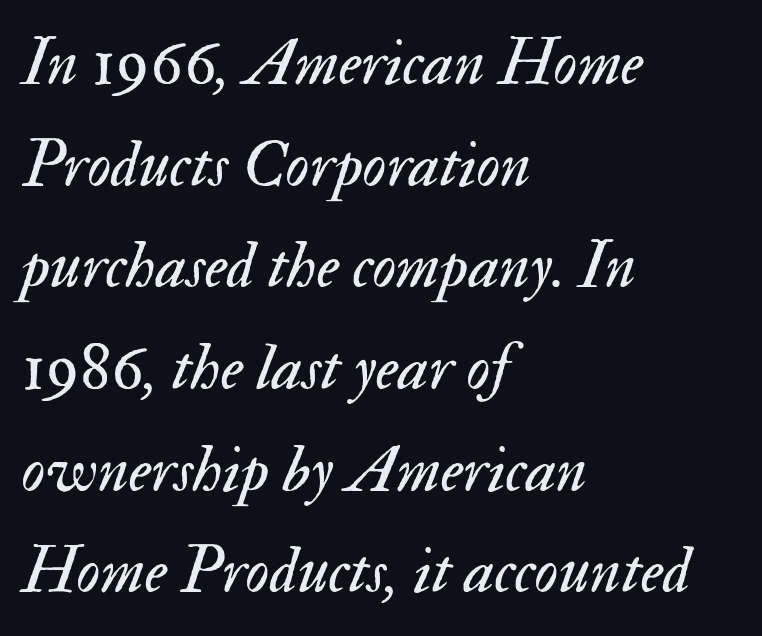
Q: Is the text bold? A: No.
Q: Is the text italic (slanted)? A: Yes, it leans right by about 17 degrees.
Q: Is the text underlined? A: No.
Q: How is the paragraph aligned? A: Left-aligned.
Q: Is the spacing between letters normal or unusually wide? A: Normal.
Q: Is the spacing between lines tight, normal or loose? A: Normal.
Q: Width (condensed, normal, or wide)? A: Normal.
Q: Stroke contrast? A: Medium.
Q: x-height? A: Small.
Q: Monospaced? A: No.
